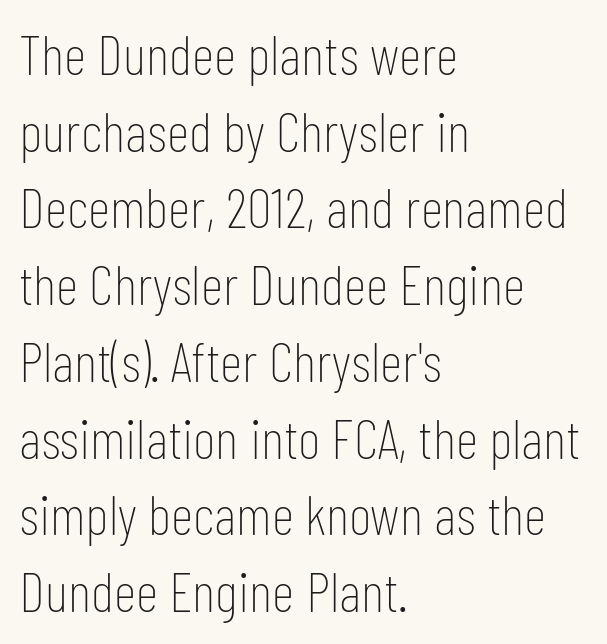
The image shows 56 px thin, condensed sans-serif type, upright; set left-aligned, normal line spacing (1.37x), normal letter spacing, not underlined; low stroke contrast and a medium x-height.
